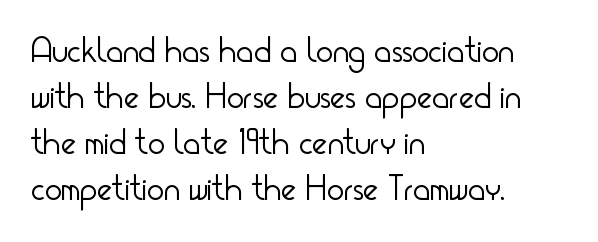
{"serif": "no", "italic": "no", "bold": "no", "weight": "light", "width": "condensed", "stroke_contrast": "low", "x_height": "small", "monospaced": "no", "underline": "no", "align": "left", "line_spacing": "normal", "line_spacing_ratio": 1.28, "letter_spacing": "normal", "letter_spacing_em": 0.0, "glyph_px": 36}
